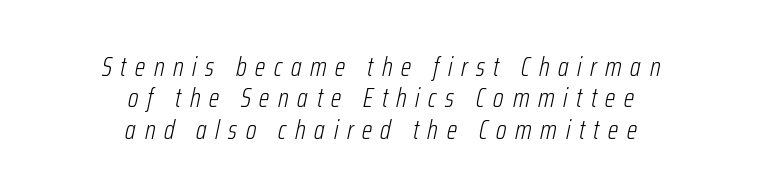
The image shows 27 px text type, italic (leaning right); set centered, line spacing 1.16x, unusually wide letter spacing (+0.32 em), not underlined.
